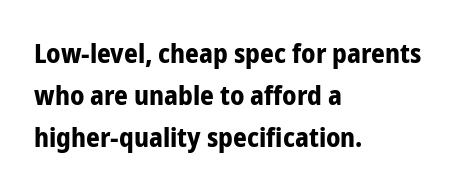
{"italic": "no", "bold": "yes", "underline": "no", "align": "left", "line_spacing": "normal", "line_spacing_ratio": 1.55, "letter_spacing": "normal", "letter_spacing_em": 0.0, "glyph_px": 27}
